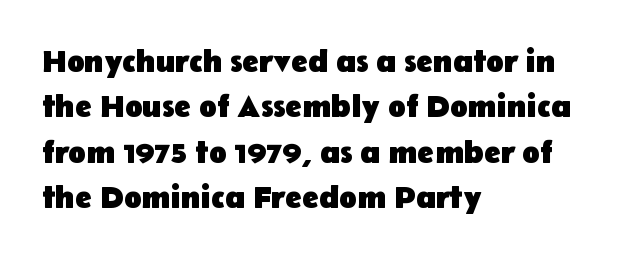
The image shows 32 px heavy sans-serif type, upright; set left-aligned, normal line spacing (1.42x), normal letter spacing, not underlined; low stroke contrast and a medium x-height.
